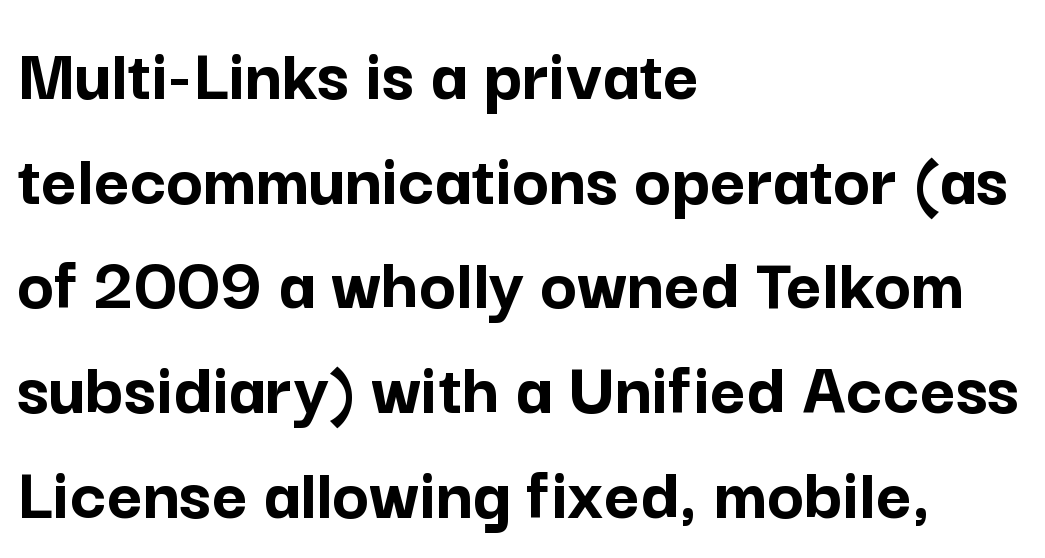
{"serif": "no", "italic": "no", "bold": "yes", "weight": "semibold", "width": "normal", "stroke_contrast": "low", "x_height": "medium", "monospaced": "no", "underline": "no", "align": "left", "line_spacing": "normal", "line_spacing_ratio": 1.36, "letter_spacing": "normal", "letter_spacing_em": 0.0, "glyph_px": 77}
